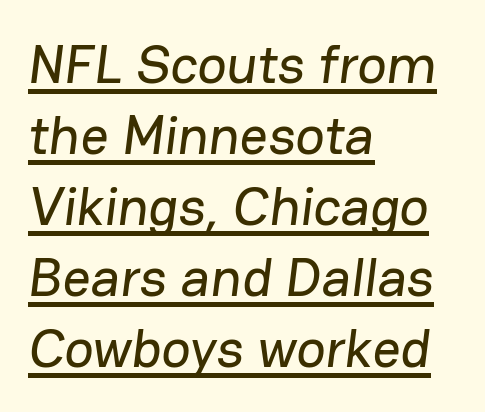
Successive baselines arrive at the customary interval. Where is the straight margin? On the left. Between one letter and the next there's only the usual sliver of space. This is sans-serif lettering, the kind often seen on screens and signage. Underline: present. Varying glyph widths throughout — classic text-font behaviour.
